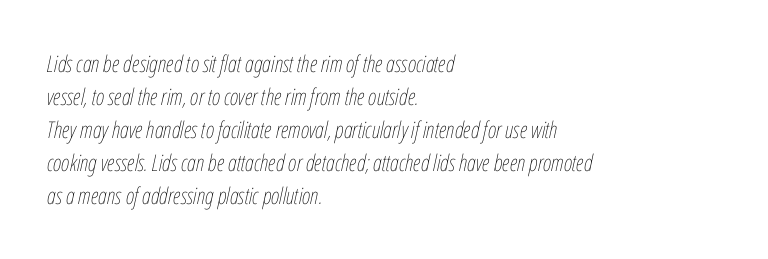
{"italic": "yes", "lean": "right", "slant_degrees": 12, "bold": "no", "underline": "no", "align": "left", "line_spacing": "normal", "line_spacing_ratio": 1.44, "letter_spacing": "normal", "letter_spacing_em": 0.0, "glyph_px": 23}
